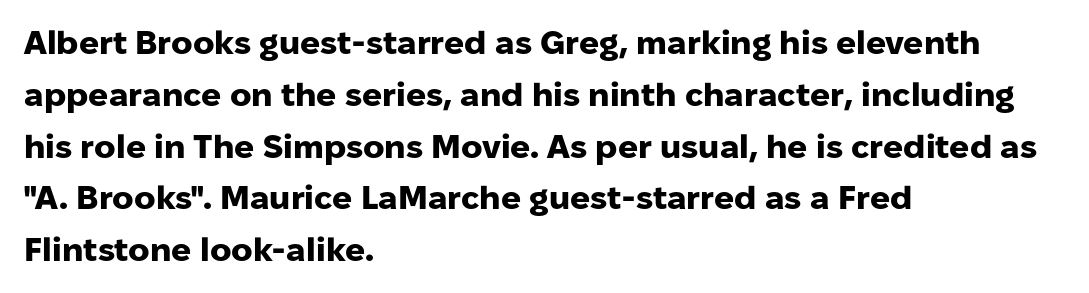
Q: Is the text bold? A: Yes.
Q: Is the text italic (slanted)? A: No, it is upright.
Q: Is the typeface a serif or a sans-serif typeface? A: Sans-serif.
Q: Is the text underlined? A: No.
Q: How is the paragraph aligned? A: Left-aligned.
Q: Is the spacing between letters normal or unusually wide? A: Normal.
Q: Is the spacing between lines tight, normal or loose? A: Normal.
Q: Width (condensed, normal, or wide)? A: Normal.
Q: Stroke contrast? A: Low.
Q: x-height? A: Medium.
Q: Monospaced? A: No.
